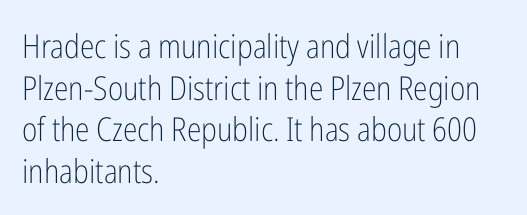
The line texture is even and compact thanks to regular tracking. Heft: none added — not bold. Varying glyph widths throughout — classic text-font behaviour. Letterform terminals end flat and unadorned throughout the passage. Casual observation: everything's shoved over to the left. These lines sit exactly where default settings would place them.
